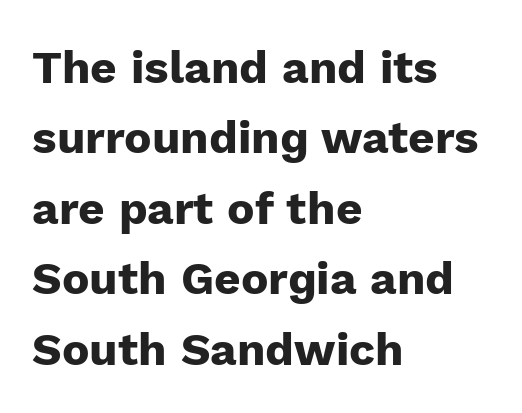
{"serif": "no", "italic": "no", "bold": "yes", "weight": "heavy", "width": "normal", "stroke_contrast": "low", "x_height": "medium", "monospaced": "no", "underline": "no", "align": "left", "line_spacing": "normal", "line_spacing_ratio": 1.53, "letter_spacing": "normal", "letter_spacing_em": 0.0, "glyph_px": 46}
